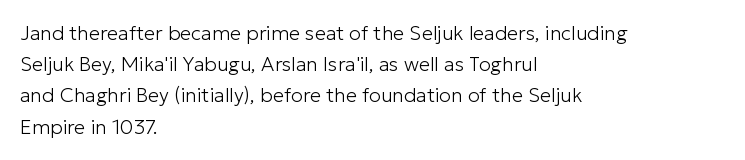
{"italic": "no", "bold": "no", "underline": "no", "align": "left", "line_spacing": "normal", "line_spacing_ratio": 1.56, "letter_spacing": "normal", "letter_spacing_em": 0.0, "glyph_px": 20}
